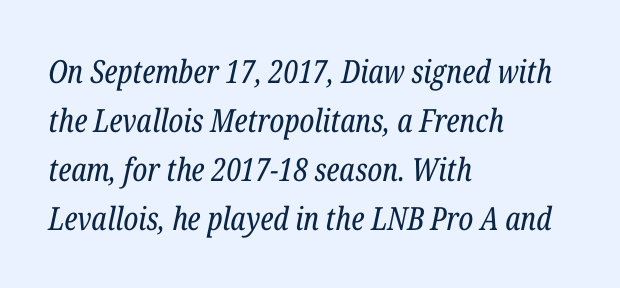
The image shows 32 px regular-weight, condensed serif type, italic (leaning right); set left-aligned, normal line spacing (1.53x), normal letter spacing, not underlined; low stroke contrast and a medium x-height.
